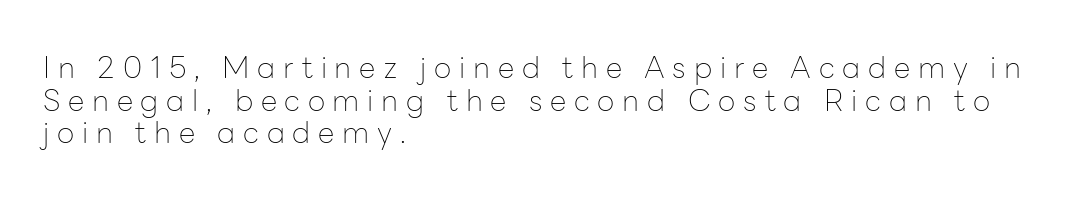
The image shows 30 px thin sans-serif type, upright; set left-aligned, tight line spacing (1.09x), unusually wide letter spacing (+0.26 em), not underlined; low stroke contrast and a medium x-height.
